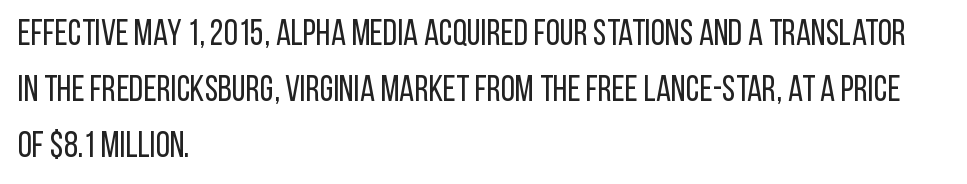
The image shows 36 px regular-weight, condensed sans-serif type, upright; set left-aligned, normal line spacing (1.55x), normal letter spacing, not underlined; low stroke contrast and a large x-height.
